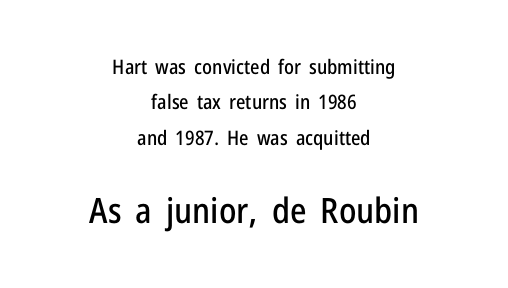
Every row of glyphs is offset so its center matches the block's center. Larger block? The one below; the one above is distinctly smaller. Characters follow at the spacing the type designer built in. Unlike italic type, these characters show no tilt at all. No feet cap the strokes, marking this as sans-serif type.
